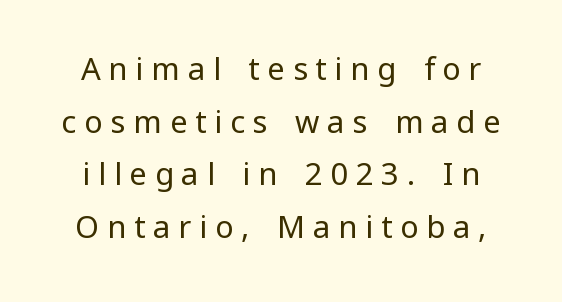
The letters stand upright; this is a roman face. Stems here are at most as thick as an everyday book face. The designer left line spacing at the default. A clean baseline with only descenders dipping below it. The letters are spread apart with noticeably loose tracking.
